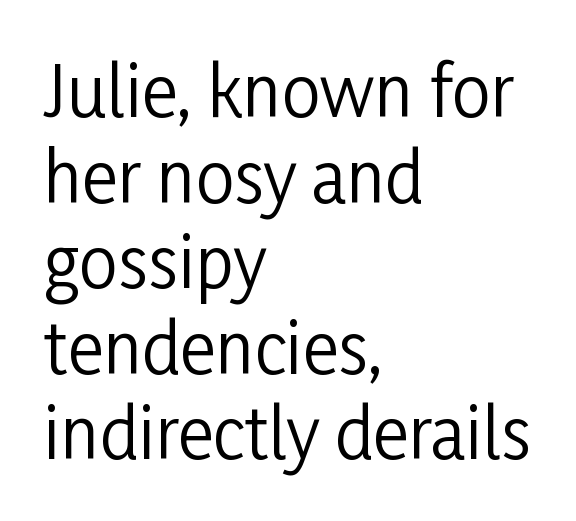
The passage shown is typeset with a sans-serif family. Typeset ragged right — the left edge is the straight one. Check under the words: just untouched page. Note the varied advance widths — an 'i' is clearly narrower than an 'm'. Each stroke keeps to a modest, everyday thickness or less. Nope, not italic — everything's standing straight.
